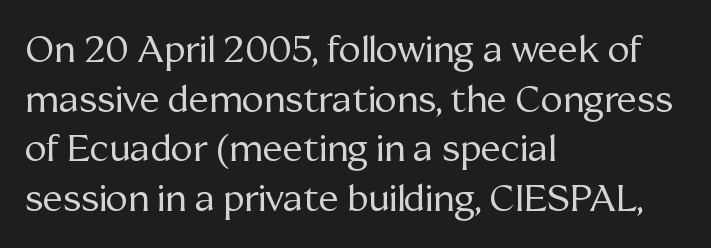
{"serif": "yes", "italic": "no", "bold": "no", "weight": "regular", "width": "normal", "stroke_contrast": "medium", "x_height": "medium", "monospaced": "no", "underline": "no", "align": "left", "line_spacing": "normal", "line_spacing_ratio": 1.34, "letter_spacing": "normal", "letter_spacing_em": 0.0, "glyph_px": 37}
